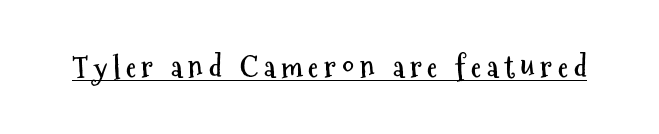
Q: Is the text bold? A: Yes.
Q: Is the text italic (slanted)? A: No, it is upright.
Q: Is the typeface a serif or a sans-serif typeface? A: Sans-serif.
Q: Is the text underlined? A: Yes.
Q: Is the spacing between letters normal or unusually wide? A: Unusually wide.
Q: Width (condensed, normal, or wide)? A: Condensed.
Q: Stroke contrast? A: Medium.
Q: x-height? A: Medium.
Q: Monospaced? A: No.
